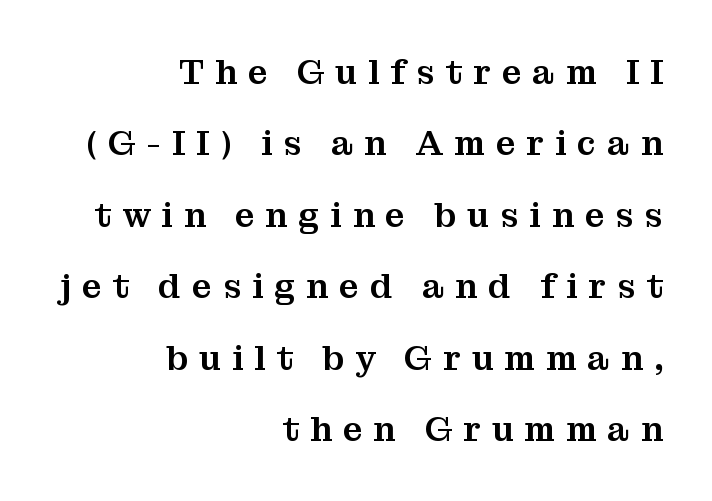
The face used here is rendered with a markedly widened letterfit. Each new line begins a long way beneath the previous one. Descenders hang freely into open space. Quick note: not italic, upright. The rendering anchors every line to the right-hand side.
